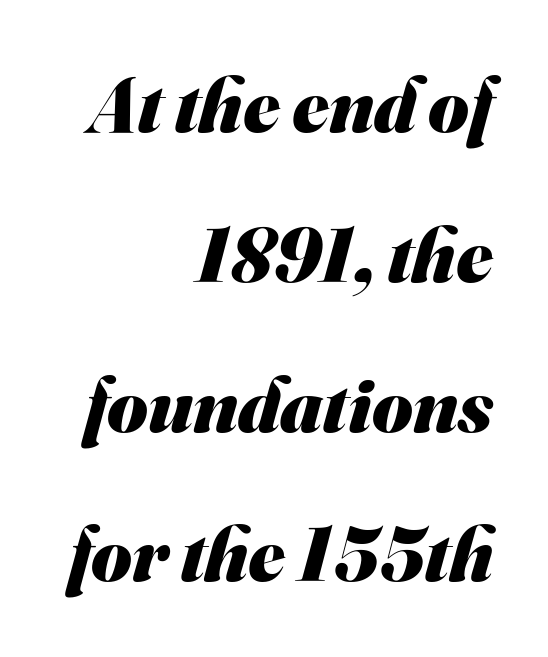
The image shows 78 px heavy sans-serif type; set right-aligned, loose line spacing (1.92x), normal letter spacing, not underlined; medium stroke contrast and a small x-height.
